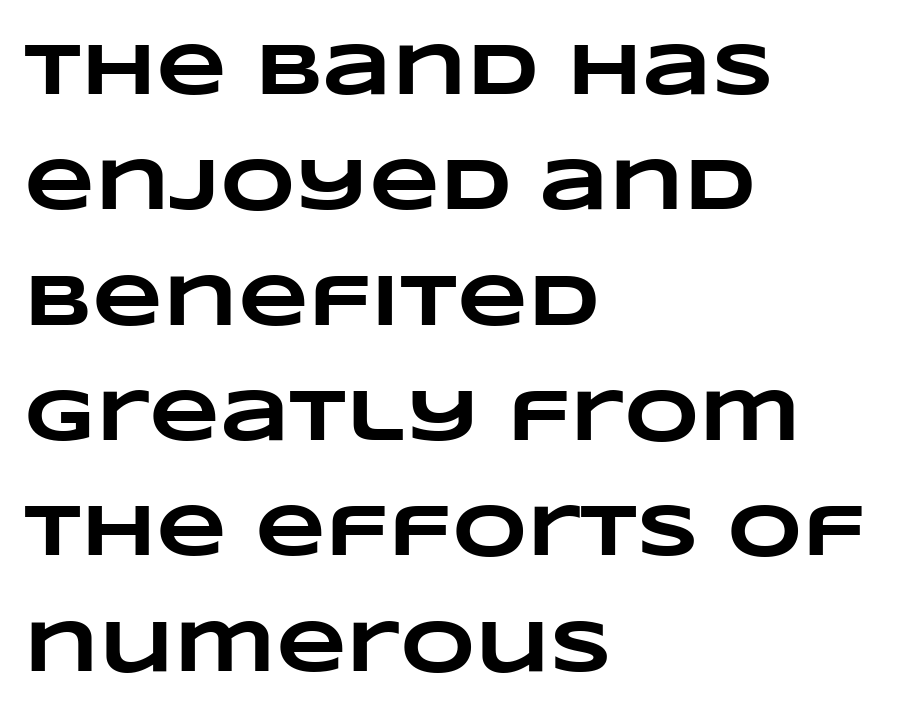
Q: Is the text bold? A: Yes.
Q: Is the text underlined? A: No.
Q: How is the paragraph aligned? A: Left-aligned.
Q: Is the spacing between letters normal or unusually wide? A: Normal.
Q: Is the spacing between lines tight, normal or loose? A: Normal.
Q: Width (condensed, normal, or wide)? A: Wide.
Q: Stroke contrast? A: Low.
Q: x-height? A: Large.
Q: Monospaced? A: No.
